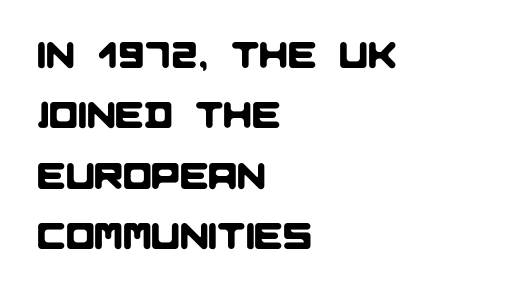
{"serif": "no", "width": "normal", "stroke_contrast": "low", "x_height": "large", "monospaced": "no", "underline": "no", "align": "left", "line_spacing": "normal", "line_spacing_ratio": 1.59, "letter_spacing": "normal", "letter_spacing_em": 0.0, "glyph_px": 38}
